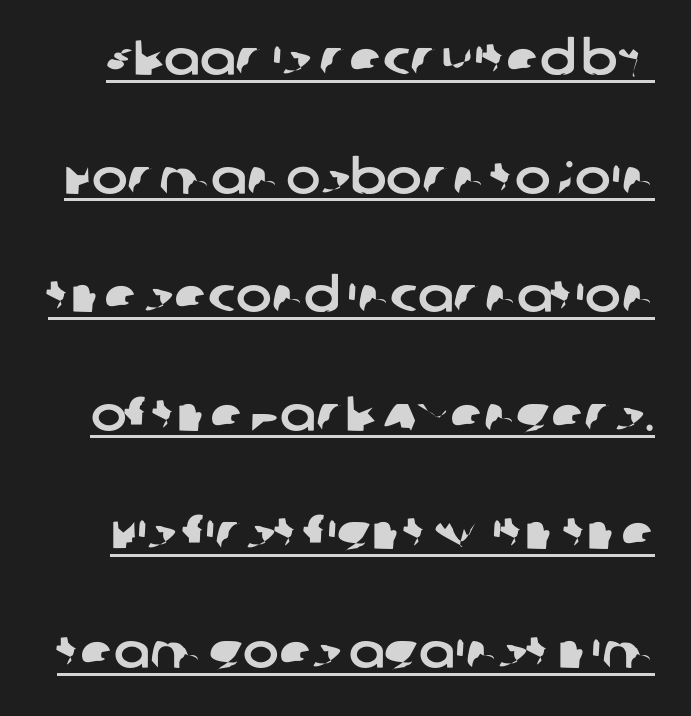
Q: Is the typeface a serif or a sans-serif typeface? A: Sans-serif.
Q: Is the text underlined? A: Yes.
Q: Is the spacing between letters normal or unusually wide? A: Normal.
Q: Is the spacing between lines tight, normal or loose? A: Loose.
Q: Width (condensed, normal, or wide)? A: Normal.
Q: Stroke contrast? A: Low.
Q: x-height? A: Large.
Q: Monospaced? A: No.
